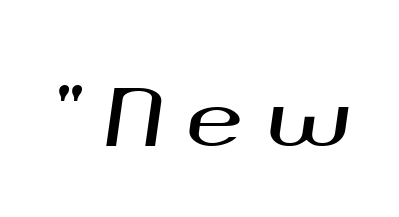
The image shows 78 px wide type, italic (leaning right); set unusually wide letter spacing (+0.29 em), not underlined; medium stroke contrast and a medium x-height.
